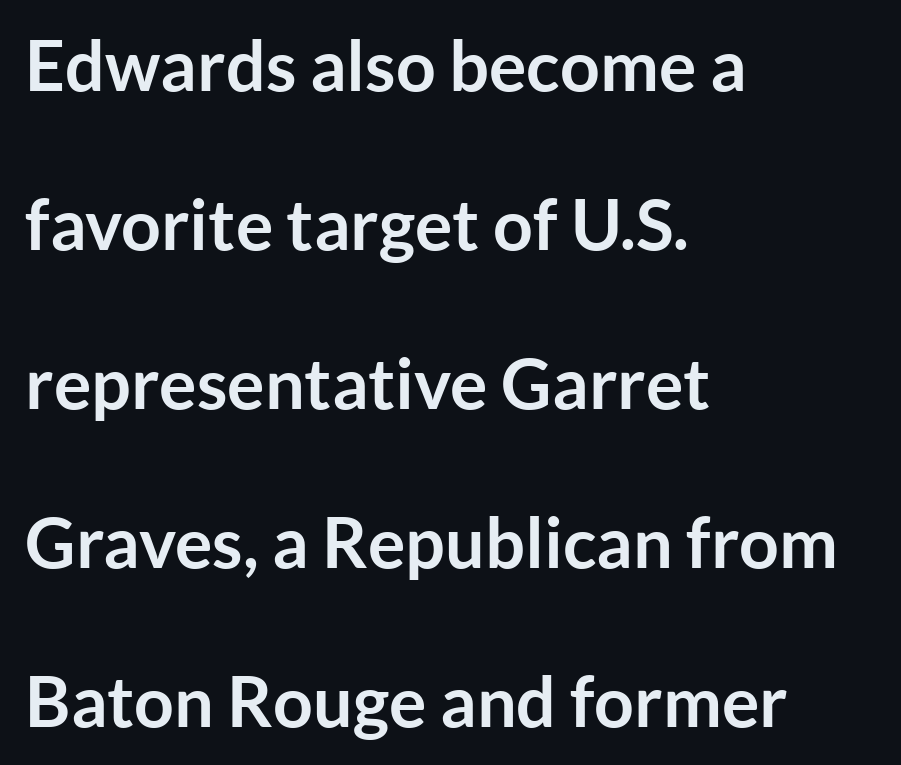
The image shows 70 px semibold sans-serif type, upright; set left-aligned, loose line spacing (2.27x), normal letter spacing, not underlined; low stroke contrast and a medium x-height.
